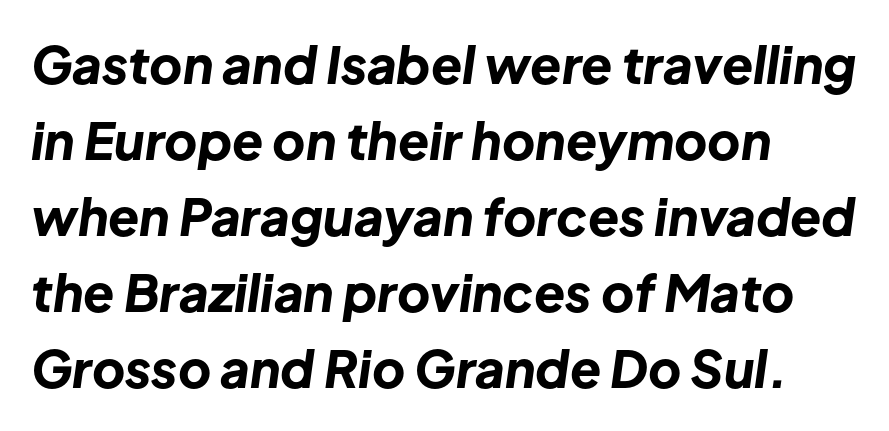
{"italic": "yes", "lean": "right", "slant_degrees": 8, "bold": "yes", "weight": "bold", "width": "normal", "stroke_contrast": "low", "x_height": "medium", "monospaced": "no", "underline": "no", "align": "left", "line_spacing": "normal", "line_spacing_ratio": 1.49, "letter_spacing": "normal", "letter_spacing_em": 0.0, "glyph_px": 51}
